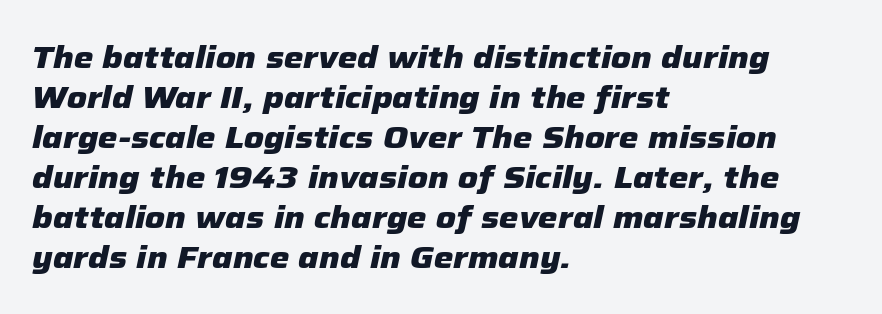
Bold? Absolutely — the strokes are thick and heavy. Every character sits at an angle, as italics do. The passage shown stacks its lines at a standard gap. The space beneath each line is pristine and unruled. What stands out about the letter spacing? Nothing — it is the standard amount.
